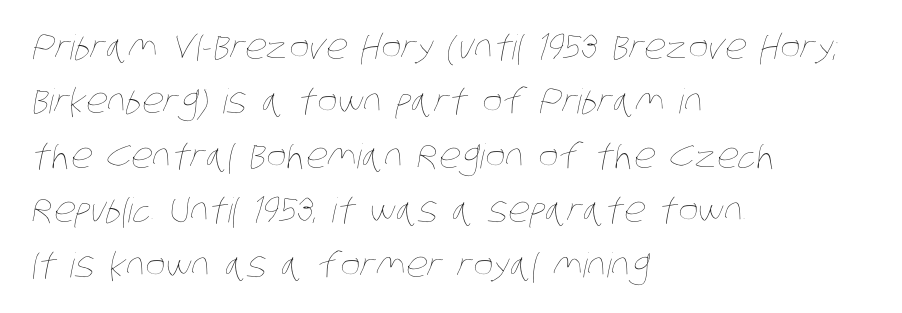
The image shows 34 px thin, condensed type; set left-aligned, normal line spacing (1.6x), normal letter spacing, not underlined; low stroke contrast and a large x-height.
